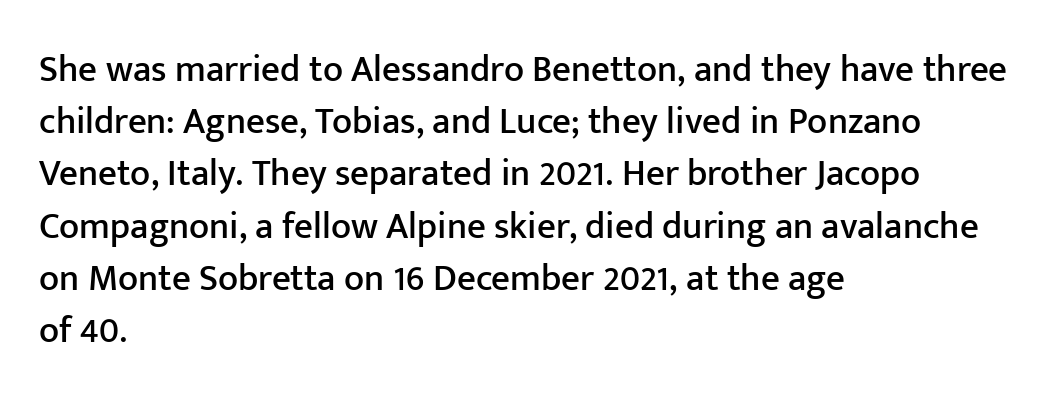
{"serif": "no", "italic": "no", "width": "normal", "stroke_contrast": "low", "x_height": "medium", "monospaced": "no", "underline": "no", "align": "left", "line_spacing": "normal", "line_spacing_ratio": 1.41, "letter_spacing": "normal", "letter_spacing_em": 0.0, "glyph_px": 37}
